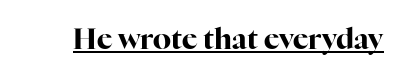
Q: Is the text bold? A: Yes.
Q: Is the text italic (slanted)? A: No, it is upright.
Q: Is the typeface a serif or a sans-serif typeface? A: Serif.
Q: Is the text underlined? A: Yes.
Q: Is the spacing between letters normal or unusually wide? A: Normal.
Q: Width (condensed, normal, or wide)? A: Normal.
Q: Stroke contrast? A: High.
Q: x-height? A: Medium.
Q: Monospaced? A: No.
